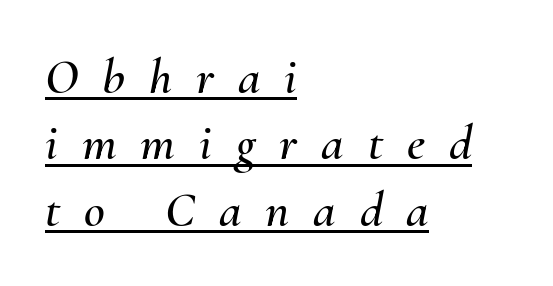
A typesetter would call this proportional, since set widths differ per character. Emphasis is given by a line drawn under the lettering. The letters are slanted; this is an italic face. You could only call the tracking loose — the letters float apart. Which margin do the lines hug? The left one — the right edge is uneven.
